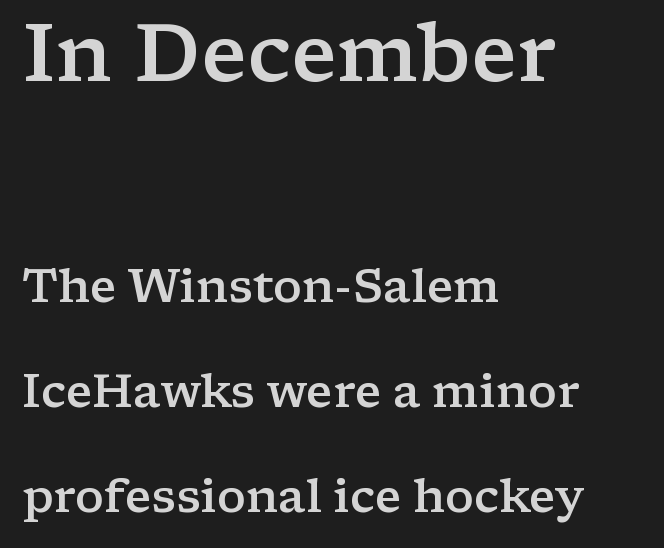
{"serif": "yes", "italic": "no", "bold": "semi", "weight": "semibold", "width": "wide", "stroke_contrast": "low", "x_height": "medium", "monospaced": "no", "underline": "no", "align": "left", "line_spacing": "loose", "line_spacing_ratio": 2.28, "letter_spacing": "normal", "letter_spacing_em": 0.0, "larger_block": "first", "size_ratio": 1.74, "glyph_px": 80}
